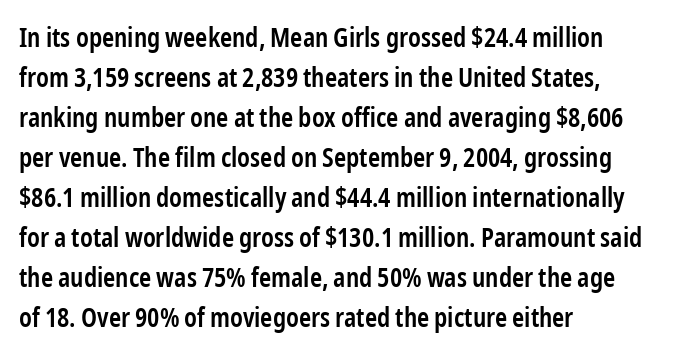
{"italic": "no", "bold": "semi", "underline": "no", "align": "left", "line_spacing": "normal", "line_spacing_ratio": 1.54, "letter_spacing": "normal", "letter_spacing_em": 0.0, "glyph_px": 26}
